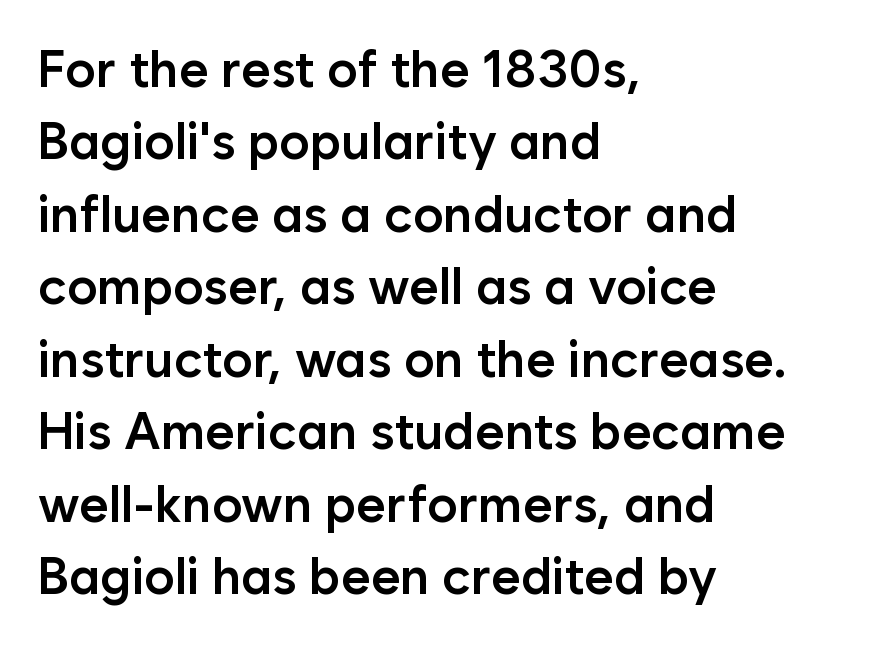
The image shows 51 px semibold sans-serif type, upright; set left-aligned, normal line spacing (1.42x), normal letter spacing, not underlined; low stroke contrast and a medium x-height.
